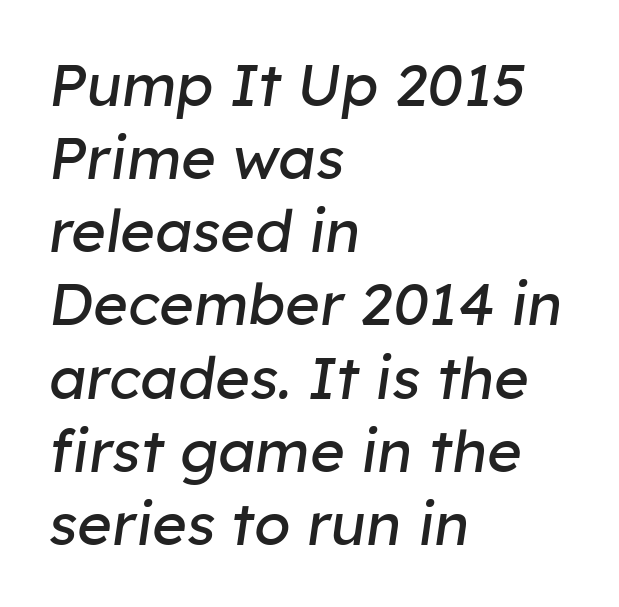
Q: Is the text bold? A: No.
Q: Is the text italic (slanted)? A: Yes, it leans right by about 8 degrees.
Q: Is the text underlined? A: No.
Q: How is the paragraph aligned? A: Left-aligned.
Q: Is the spacing between letters normal or unusually wide? A: Normal.
Q: Width (condensed, normal, or wide)? A: Normal.
Q: Stroke contrast? A: Low.
Q: x-height? A: Medium.
Q: Monospaced? A: No.
